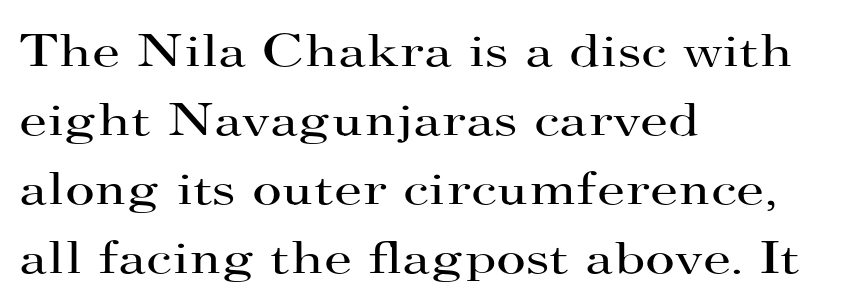
Q: Is the text bold? A: No.
Q: Is the text italic (slanted)? A: No, it is upright.
Q: Is the typeface a serif or a sans-serif typeface? A: Serif.
Q: Is the text underlined? A: No.
Q: How is the paragraph aligned? A: Left-aligned.
Q: Is the spacing between letters normal or unusually wide? A: Normal.
Q: Is the spacing between lines tight, normal or loose? A: Normal.
Q: Width (condensed, normal, or wide)? A: Wide.
Q: Stroke contrast? A: High.
Q: x-height? A: Small.
Q: Monospaced? A: No.
